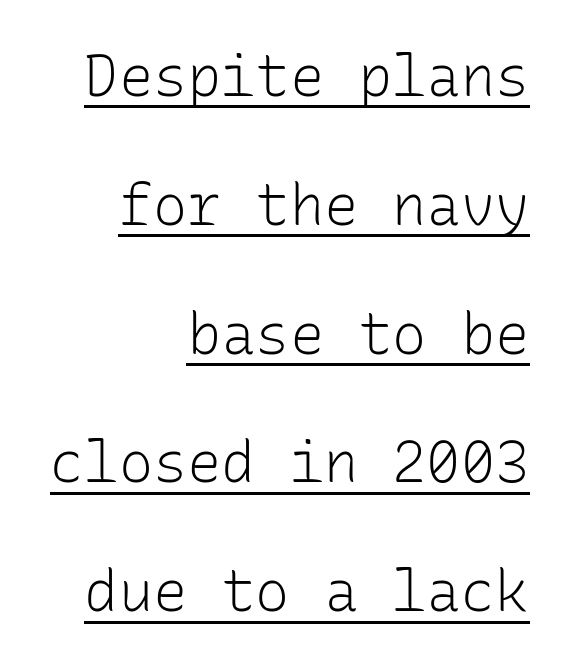
The image shows 57 px light sans-serif type, upright, monospaced; set right-aligned, loose line spacing (2.26x), normal letter spacing, underlined; low stroke contrast and a medium x-height.
